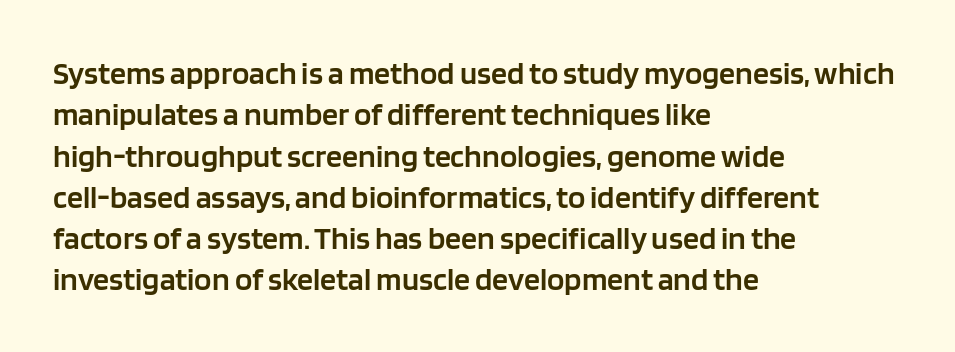
The image shows 32 px semibold sans-serif type, upright; set left-aligned, normal line spacing (1.29x), normal letter spacing, not underlined; low stroke contrast and a large x-height.
